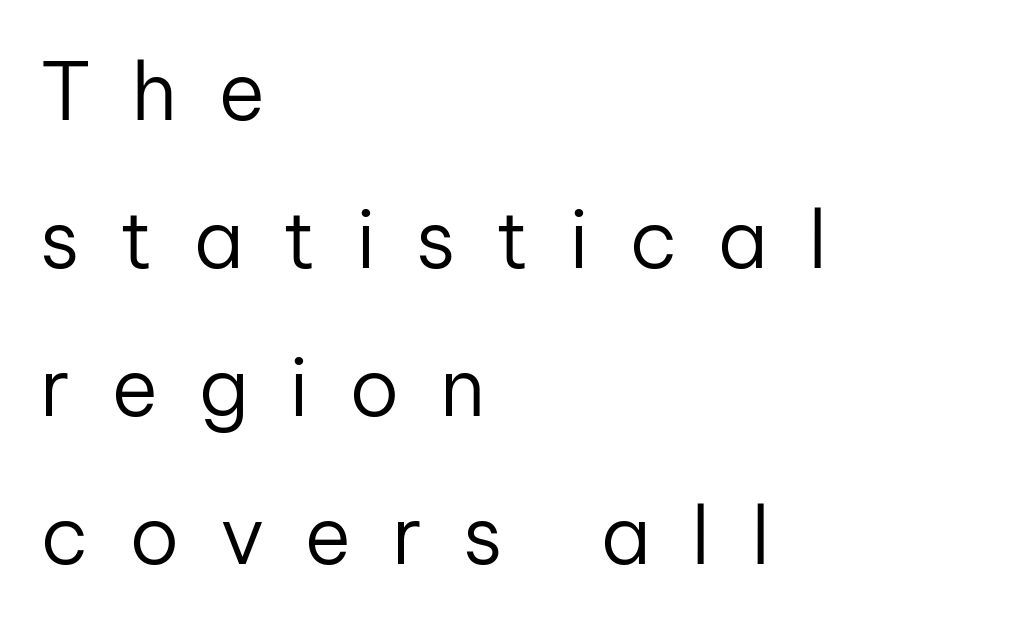
{"serif": "no", "italic": "no", "bold": "no", "weight": "regular", "width": "normal", "stroke_contrast": "low", "x_height": "medium", "monospaced": "no", "underline": "no", "align": "left", "line_spacing_ratio": 1.85, "letter_spacing": "wide", "letter_spacing_em": 0.5, "glyph_px": 80}
